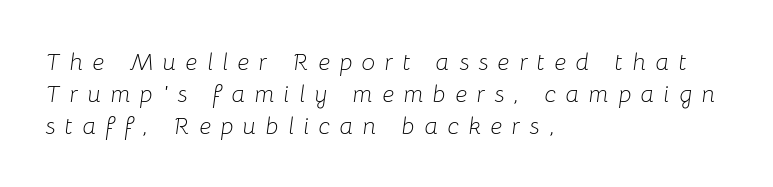
Notice how the stems are inclined rather than vertical — that's the hallmark of italics. Just letters on the line, the space beneath them empty. A typesetter would call this heavily tracked-out type. Horizontally, the lines are justified to the leading edge only. No heavy texture on the line: the type isn't bold. How would I describe the line gaps? Plain and ordinary.
